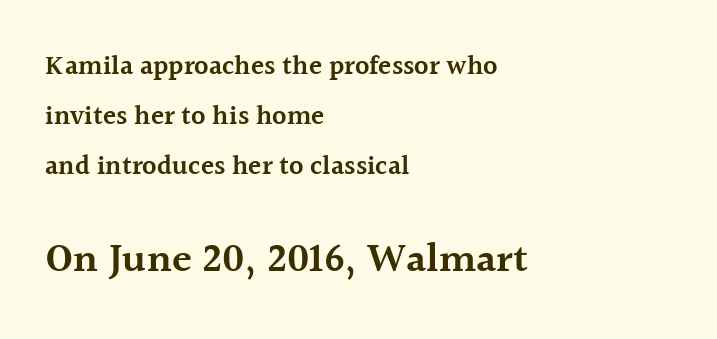
Does the weight exceed regular? Yes, but only to semibold. Serifs: yes, visible at the terminals of the letterforms. Is this a fixed-width face? No — the glyphs have proportional, varying widths. This rendering leaves character spacing at its baseline value. Horizontally, the lines are justified to the leading edge only.
